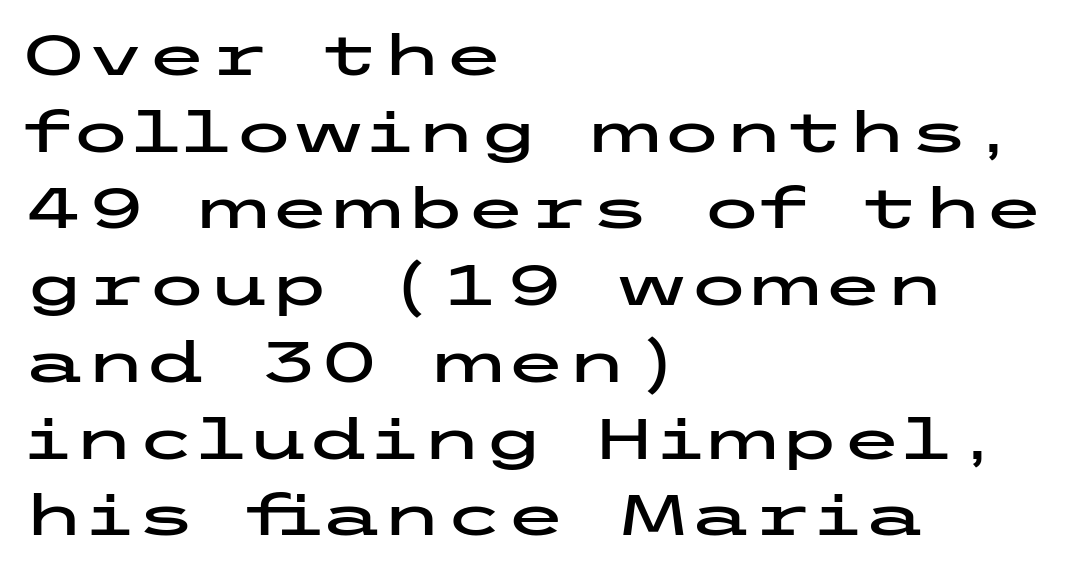
Q: Is the text italic (slanted)? A: No, it is upright.
Q: Is the typeface a serif or a sans-serif typeface? A: Sans-serif.
Q: Is the text underlined? A: No.
Q: How is the paragraph aligned? A: Left-aligned.
Q: Is the spacing between letters normal or unusually wide? A: Normal.
Q: Is the spacing between lines tight, normal or loose? A: Normal.
Q: Width (condensed, normal, or wide)? A: Wide.
Q: Stroke contrast? A: Low.
Q: x-height? A: Medium.
